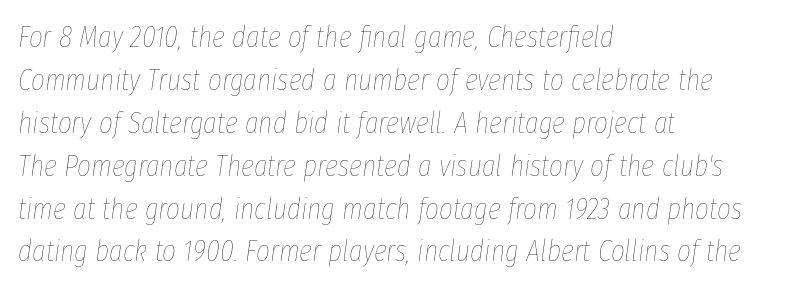
The image shows 30 px thin, condensed type, italic (leaning right); set left-aligned, normal line spacing (1.43x), normal letter spacing, not underlined; low stroke contrast and a medium x-height.
